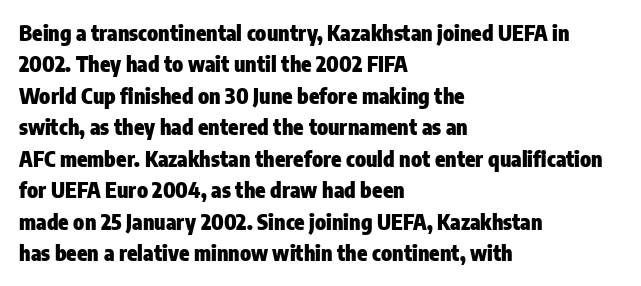
Q: Is the text bold? A: Yes.
Q: Is the text italic (slanted)? A: No, it is upright.
Q: Is the text underlined? A: No.
Q: How is the paragraph aligned? A: Left-aligned.
Q: Is the spacing between letters normal or unusually wide? A: Normal.
Q: Is the spacing between lines tight, normal or loose? A: Normal.
